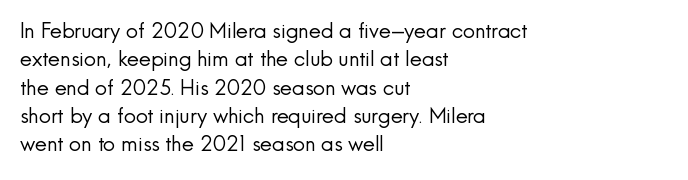
Q: Is the text bold? A: No.
Q: Is the text italic (slanted)? A: No, it is upright.
Q: Is the text underlined? A: No.
Q: How is the paragraph aligned? A: Left-aligned.
Q: Is the spacing between letters normal or unusually wide? A: Normal.
Q: Is the spacing between lines tight, normal or loose? A: Normal.
